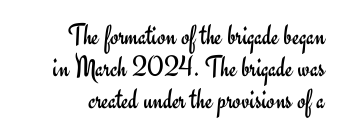
The compositor pushed each line to the right boundary. A light-to-regular cut is what we see here. These lines are rendered in a variable-pitch font. The glyphs in this specimen are sans serif. This block would grow much taller if given ordinary leading; it's compressed now.
